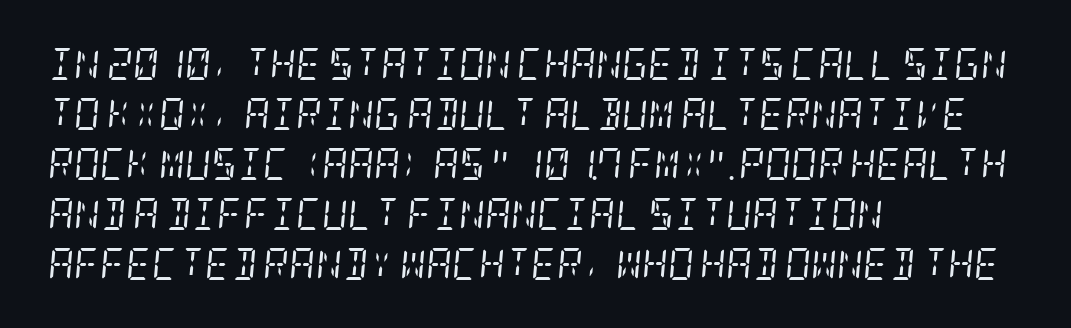
The passage shown is not bold in any degree. Students, observe: this is what conventionally led text looks like. The words here are not underlined. Observe the serifs anchoring each vertical stroke in this sample.
